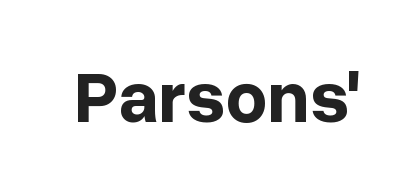
The image shows 73 px bold sans-serif type, upright; set normal letter spacing, not underlined; low stroke contrast and a medium x-height.
